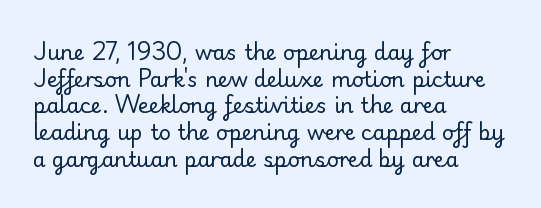
Summary of weight: not heavy and not bold. The vertical gap from one line to the next is medium. The type is set solid horizontally, with unmodified tracking. No italicization has been applied; the sample stays upright. The paragraph shown leans on its left margin. The gap between lines stays unmarked.
